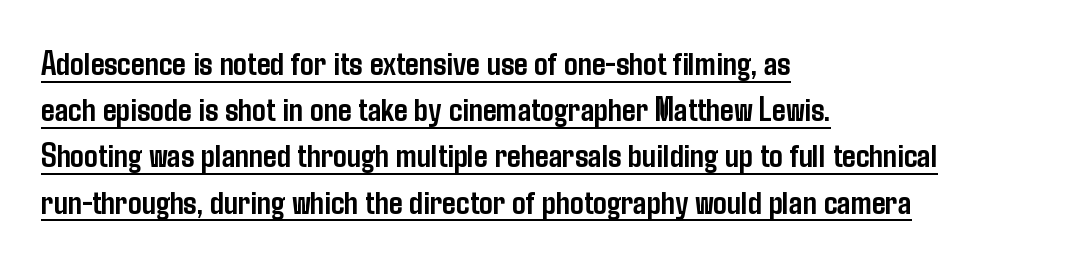
The image shows 34 px semibold, condensed sans-serif type, upright; set left-aligned, normal line spacing (1.36x), normal letter spacing, underlined; low stroke contrast and a medium x-height.
